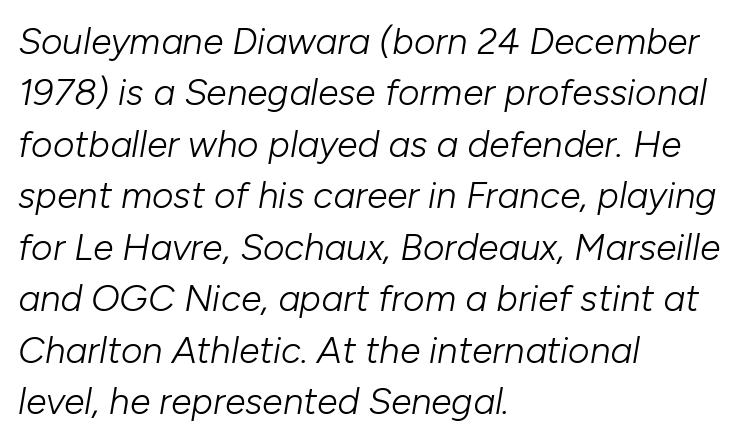
Q: Is the text bold? A: No.
Q: Is the text italic (slanted)? A: Yes, it leans right by about 10 degrees.
Q: Is the text underlined? A: No.
Q: How is the paragraph aligned? A: Left-aligned.
Q: Is the spacing between letters normal or unusually wide? A: Normal.
Q: Is the spacing between lines tight, normal or loose? A: Normal.
Q: Width (condensed, normal, or wide)? A: Normal.
Q: Stroke contrast? A: Low.
Q: x-height? A: Medium.
Q: Monospaced? A: No.
